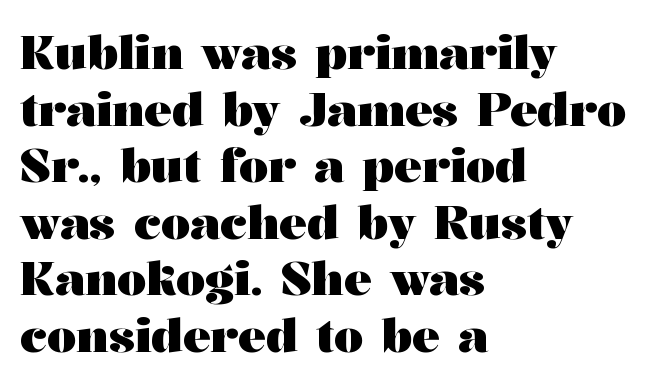
Q: Is the text bold? A: Yes.
Q: Is the text italic (slanted)? A: No, it is upright.
Q: Is the typeface a serif or a sans-serif typeface? A: Serif.
Q: Is the text underlined? A: No.
Q: How is the paragraph aligned? A: Left-aligned.
Q: Is the spacing between letters normal or unusually wide? A: Normal.
Q: Width (condensed, normal, or wide)? A: Wide.
Q: Stroke contrast? A: Medium.
Q: x-height? A: Medium.
Q: Monospaced? A: No.
